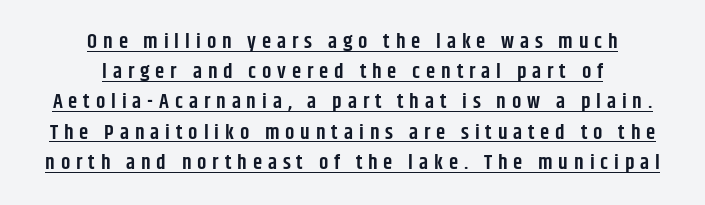
The image shows 21 px text type, upright; set centered, normal line spacing (1.44x), unusually wide letter spacing (+0.28 em), underlined.
